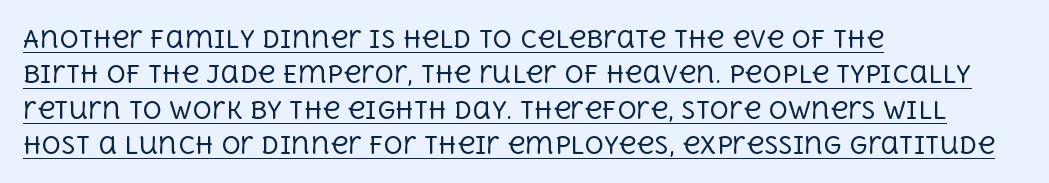
Q: Is the text bold? A: No.
Q: Is the text italic (slanted)? A: No, it is upright.
Q: Is the text underlined? A: Yes.
Q: How is the paragraph aligned? A: Left-aligned.
Q: Is the spacing between letters normal or unusually wide? A: Normal.
Q: Is the spacing between lines tight, normal or loose? A: Normal.
